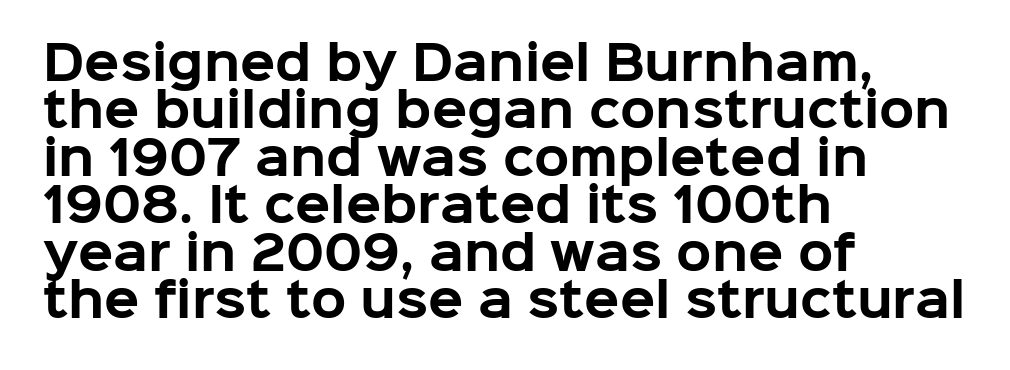
The image shows 46 px bold sans-serif type, upright; set left-aligned, tight line spacing (1.03x), normal letter spacing, not underlined; low stroke contrast and a medium x-height.
